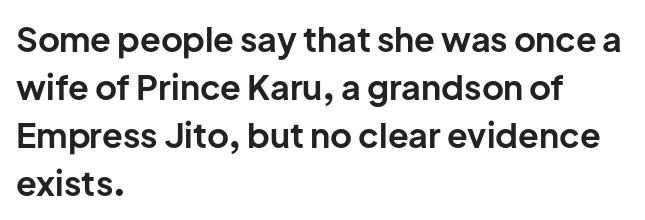
Q: Is the text bold? A: Yes.
Q: Is the text italic (slanted)? A: No, it is upright.
Q: Is the typeface a serif or a sans-serif typeface? A: Sans-serif.
Q: Is the text underlined? A: No.
Q: How is the paragraph aligned? A: Left-aligned.
Q: Is the spacing between letters normal or unusually wide? A: Normal.
Q: Is the spacing between lines tight, normal or loose? A: Normal.
Q: Width (condensed, normal, or wide)? A: Normal.
Q: Stroke contrast? A: Low.
Q: x-height? A: Medium.
Q: Monospaced? A: No.
